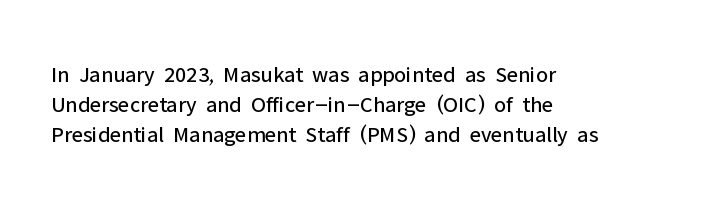
Teacher's note: observe the even left margin — that is flush-left alignment. Does extra space separate the letters? No, they use regular spacing. In terms of posture, this sample is upright. The glyphs are unaccompanied by any horizontal stroke below them. The lines sit at an ordinary, default distance from one another.
